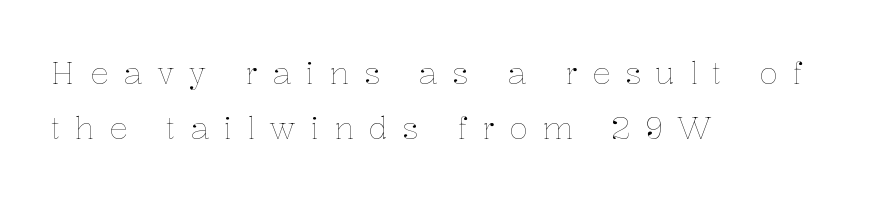
The image shows 31 px thin type, upright; set left-aligned, line spacing 1.79x, unusually wide letter spacing (+0.47 em), not underlined; low stroke contrast and a medium x-height.
